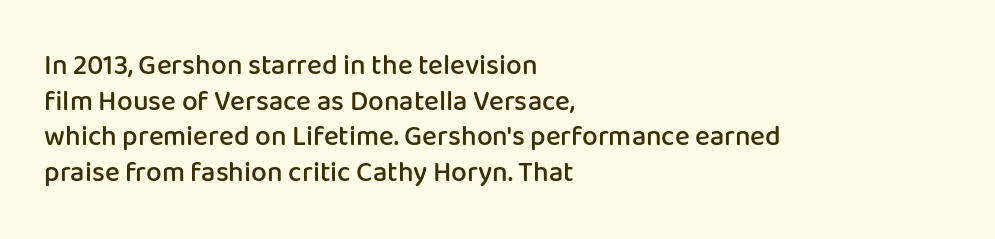
Q: Is the text bold? A: Semi-bold.
Q: Is the text italic (slanted)? A: No, it is upright.
Q: Is the typeface a serif or a sans-serif typeface? A: Sans-serif.
Q: Is the text underlined? A: No.
Q: How is the paragraph aligned? A: Left-aligned.
Q: Is the spacing between letters normal or unusually wide? A: Normal.
Q: Is the spacing between lines tight, normal or loose? A: Normal.
Q: Width (condensed, normal, or wide)? A: Normal.
Q: Stroke contrast? A: Low.
Q: x-height? A: Medium.
Q: Monospaced? A: No.
